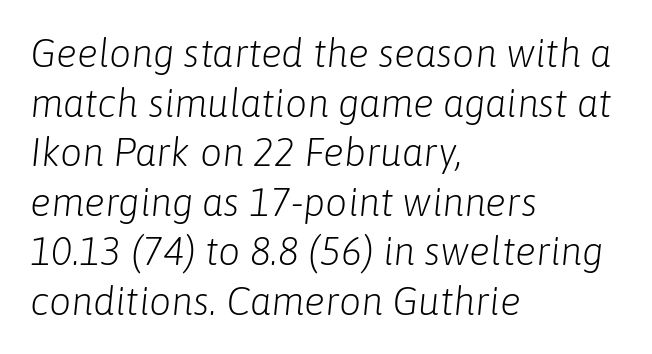
The image shows 39 px light type, italic (leaning right); set left-aligned, normal line spacing (1.27x), normal letter spacing, not underlined; low stroke contrast and a medium x-height.
